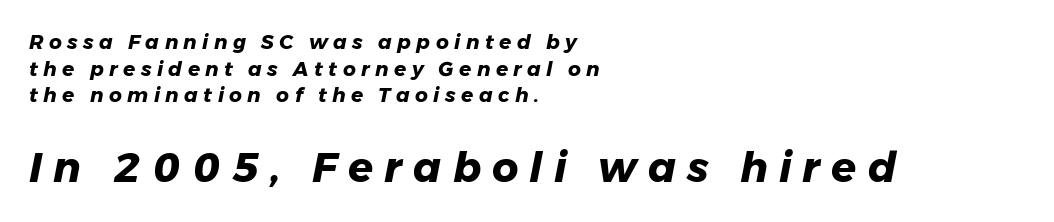
The image shows 41 px heavy type, italic (leaning right); set left-aligned, normal line spacing (1.33x), unusually wide letter spacing (+0.27 em), not underlined; the second (bottom) block is 2.05x larger; low stroke contrast and a medium x-height.
